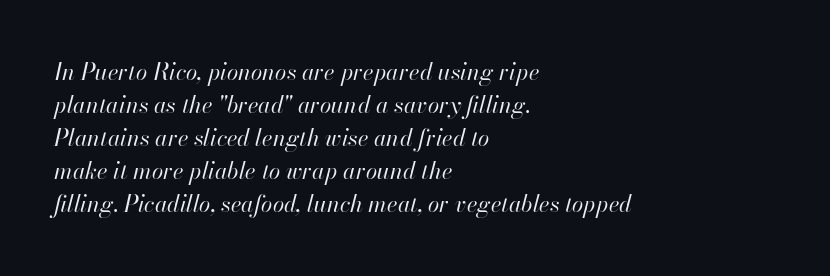
Plain, unruled lines of type. Teacher's note: observe the even left margin — that is flush-left alignment. A typesetter would call this leading conventional body-copy spacing. Stem width sits at or under what a default text font uses. This sample uses plain, unmodified letter spacing. This is oblique type, the kind used for emphasis or titles.
